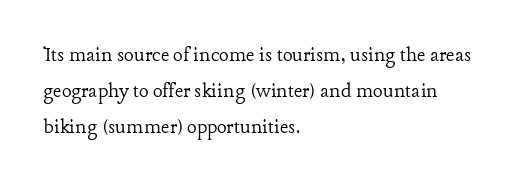
The image shows 23 px text type, upright; set left-aligned, normal line spacing (1.57x), normal letter spacing, not underlined.
